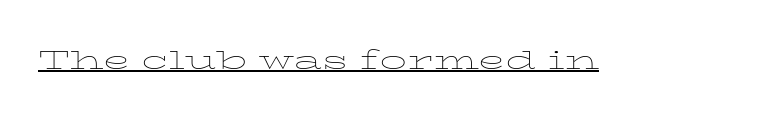
{"italic": "no", "bold": "no", "underline": "yes", "letter_spacing": "normal", "letter_spacing_em": 0.0, "glyph_px": 27}
